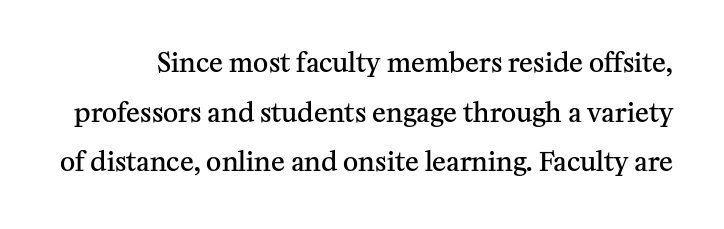
Q: Is the text bold? A: Semi-bold.
Q: Is the text italic (slanted)? A: No, it is upright.
Q: Is the text underlined? A: No.
Q: Is the spacing between letters normal or unusually wide? A: Normal.
Q: Is the spacing between lines tight, normal or loose? A: Loose.
